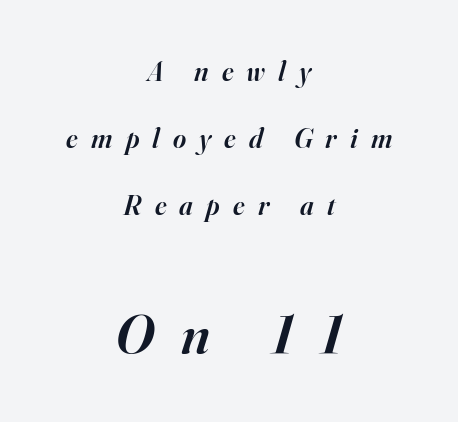
Q: Is the text bold? A: Semi-bold.
Q: Is the text italic (slanted)? A: Yes, it leans right by about 16 degrees.
Q: Is the typeface a serif or a sans-serif typeface? A: Serif.
Q: Is the text underlined? A: No.
Q: How is the paragraph aligned? A: Centered.
Q: Is the spacing between letters normal or unusually wide? A: Unusually wide.
Q: Is the spacing between lines tight, normal or loose? A: Loose.
Q: Which block of text is set in a larger size, the first (top) or the second (bottom)? A: The second (bottom) one.
Q: Width (condensed, normal, or wide)? A: Normal.
Q: Stroke contrast? A: High.
Q: x-height? A: Small.
Q: Monospaced? A: No.
